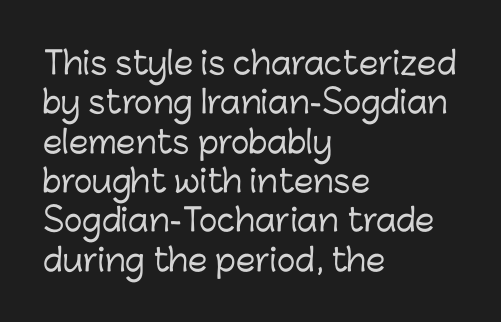
Horizontal bands of white between lines are of average thickness. In terms of letterform style, serifs are entirely absent. Notice how the passage keeps a crisp vertical edge on the left only. Is there any slant? The stems are plumb. There is no visible air inserted between adjacent glyphs. The passage shown is typed in a proportional face where columns would drift.
